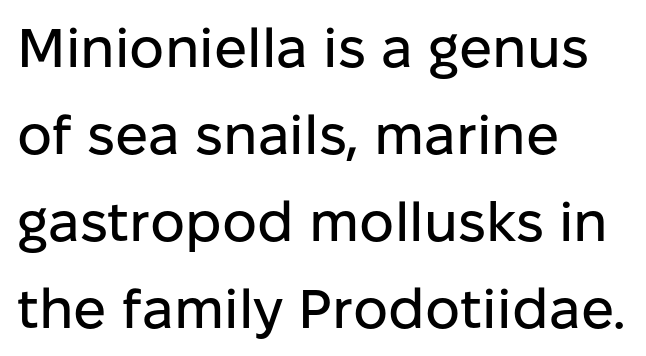
The image shows 55 px sans-serif type, upright; set left-aligned, normal line spacing (1.58x), normal letter spacing, not underlined; low stroke contrast and a medium x-height.
